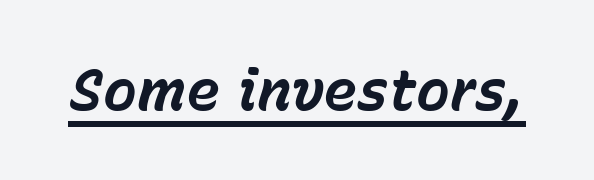
{"italic": "yes", "lean": "right", "slant_degrees": 15, "bold": "yes", "weight": "bold", "width": "normal", "stroke_contrast": "low", "x_height": "medium", "monospaced": "no", "underline": "yes", "letter_spacing": "normal", "letter_spacing_em": 0.0, "glyph_px": 57}
